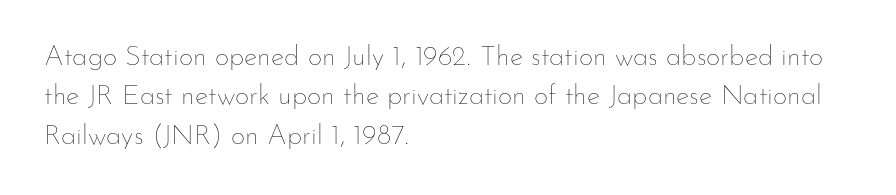
Q: Is the text bold? A: No.
Q: Is the text italic (slanted)? A: No, it is upright.
Q: Is the text underlined? A: No.
Q: How is the paragraph aligned? A: Left-aligned.
Q: Is the spacing between letters normal or unusually wide? A: Normal.
Q: Is the spacing between lines tight, normal or loose? A: Normal.
Q: Width (condensed, normal, or wide)? A: Normal.
Q: Stroke contrast? A: Low.
Q: x-height? A: Small.
Q: Monospaced? A: No.
